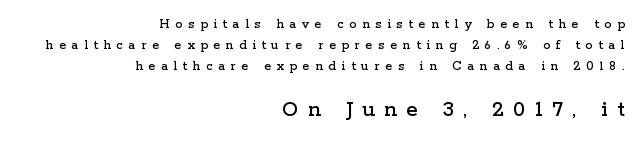
Whoever set this made the second block the dominant, larger element. Is there much room between lines? A standard amount, neither cramped nor airy. The foot of each line stays bare and open. What stands out about the letter spacing? Its width — letters are far apart. Style check: upright.
